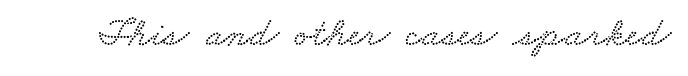
Words float on clear page, feet unadorned. The gaps between neighbouring characters are ordinary and unremarkable. Proportional: the letters do not fall into vertical columns.
